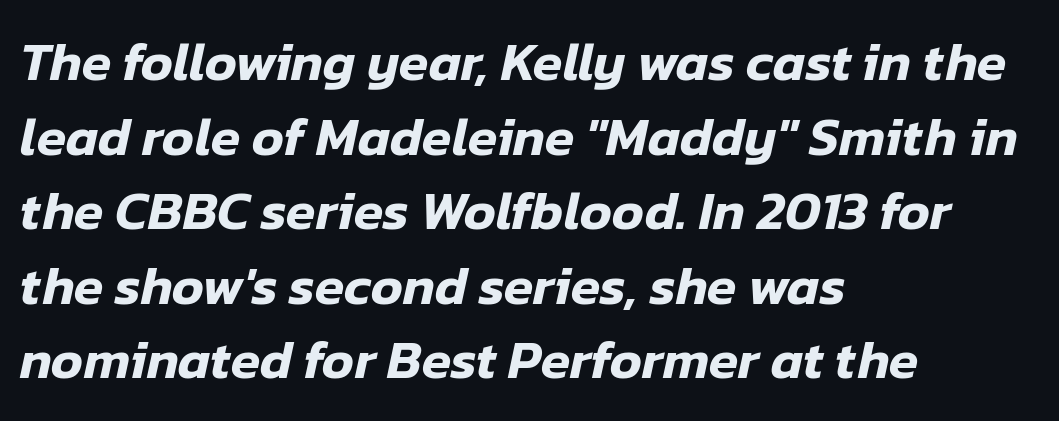
The image shows 54 px text type, italic (leaning right); set left-aligned, normal line spacing (1.38x), normal letter spacing, not underlined; low stroke contrast and a medium x-height.
